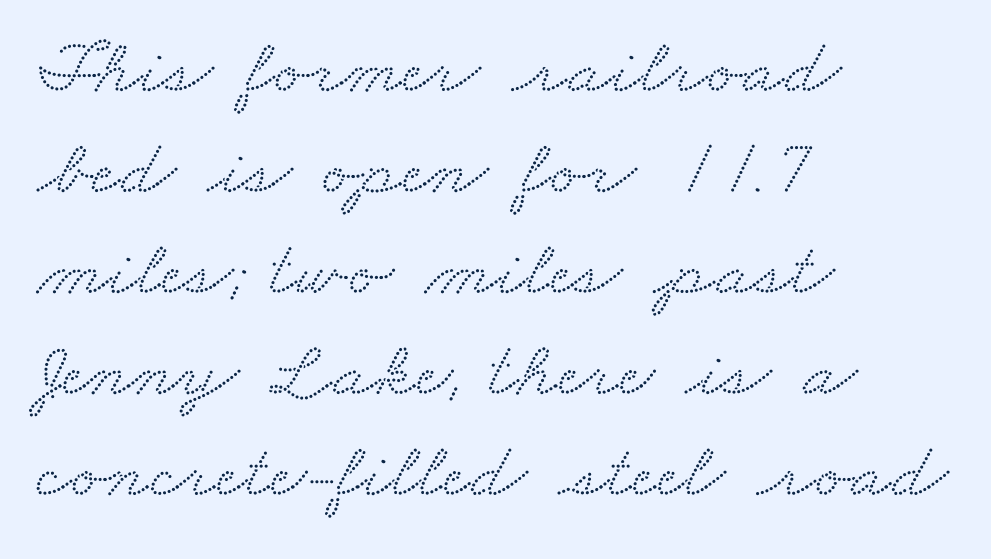
Think of a printed novel: that variable character pitch is what you see here. Letters rest on an invisible, unmarked baseline. If you measured baseline to baseline, you'd find a middling distance. The tracking reads as untouched default to a designer's eye. This sample uses a serif face. Layout note: lines flush left.
